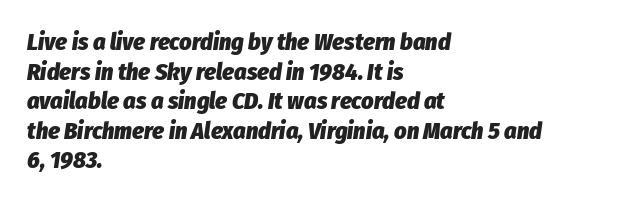
Q: Is the text bold? A: Yes.
Q: Is the text italic (slanted)? A: Yes, it leans right by about 8 degrees.
Q: Is the text underlined? A: No.
Q: How is the paragraph aligned? A: Left-aligned.
Q: Is the spacing between letters normal or unusually wide? A: Normal.
